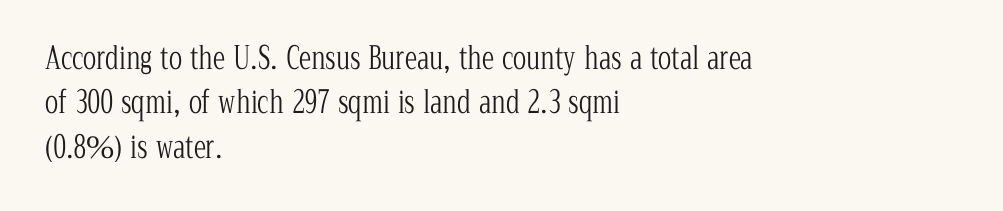
Q: Is the text bold? A: No.
Q: Is the text italic (slanted)? A: No, it is upright.
Q: Is the typeface a serif or a sans-serif typeface? A: Serif.
Q: Is the text underlined? A: No.
Q: How is the paragraph aligned? A: Left-aligned.
Q: Is the spacing between letters normal or unusually wide? A: Normal.
Q: Is the spacing between lines tight, normal or loose? A: Normal.
Q: Width (condensed, normal, or wide)? A: Condensed.
Q: Stroke contrast? A: Low.
Q: x-height? A: Medium.
Q: Monospaced? A: No.
